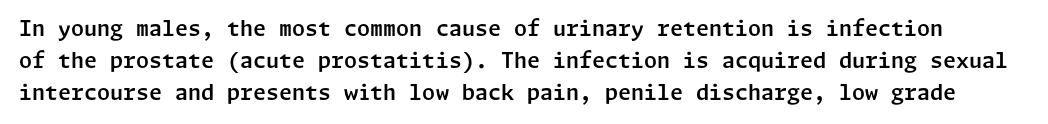
The image shows 21 px text type, upright; set normal line spacing (1.52x), normal letter spacing, not underlined.
